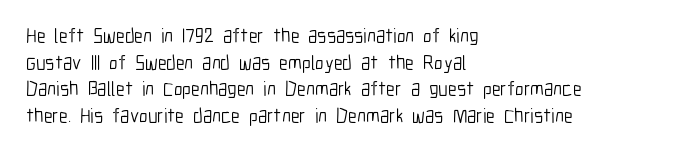
{"italic": "no", "bold": "no", "underline": "no", "align": "left", "line_spacing": "normal", "line_spacing_ratio": 1.33, "letter_spacing": "normal", "letter_spacing_em": 0.0, "glyph_px": 20}
